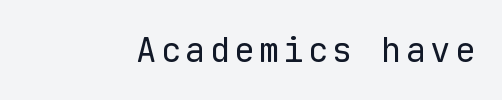
{"serif": "no", "italic": "no", "bold": "no", "weight": "regular", "width": "normal", "stroke_contrast": "low", "x_height": "medium", "monospaced": "yes", "underline": "no", "glyph_px": 34}
